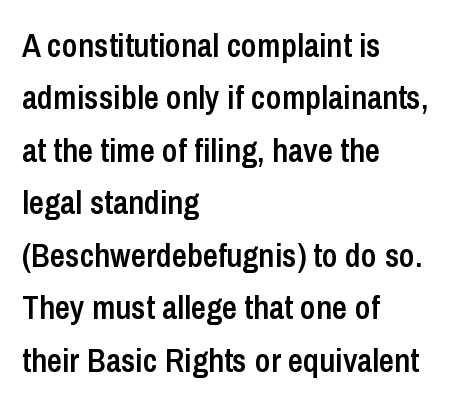
{"serif": "no", "italic": "no", "bold": "semi", "weight": "semibold", "width": "condensed", "stroke_contrast": "low", "x_height": "medium", "monospaced": "no", "underline": "no", "align": "left", "line_spacing": "normal", "line_spacing_ratio": 1.59, "letter_spacing": "normal", "letter_spacing_em": 0.0, "glyph_px": 33}
